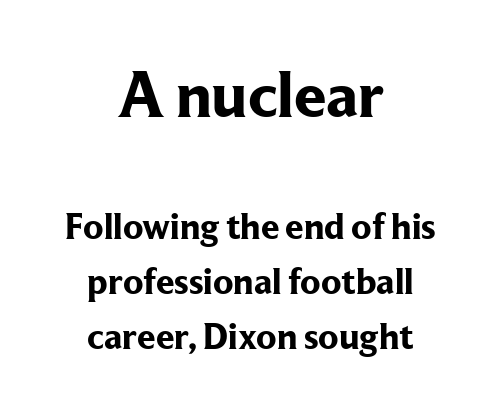
Q: Is the text bold? A: Yes.
Q: Is the text italic (slanted)? A: No, it is upright.
Q: Is the typeface a serif or a sans-serif typeface? A: Serif.
Q: Is the text underlined? A: No.
Q: How is the paragraph aligned? A: Centered.
Q: Is the spacing between letters normal or unusually wide? A: Normal.
Q: Is the spacing between lines tight, normal or loose? A: Normal.
Q: Which block of text is set in a larger size, the first (top) or the second (bottom)? A: The first (top) one.
Q: Width (condensed, normal, or wide)? A: Normal.
Q: Stroke contrast? A: Low.
Q: x-height? A: Medium.
Q: Monospaced? A: No.
